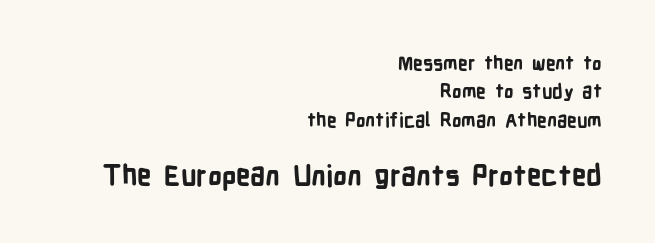
The image shows 28 px bold, condensed sans-serif type, upright; set right-aligned, normal line spacing (1.5x), normal letter spacing, not underlined; the second (bottom) block is 1.47x larger; low stroke contrast and a medium x-height.
